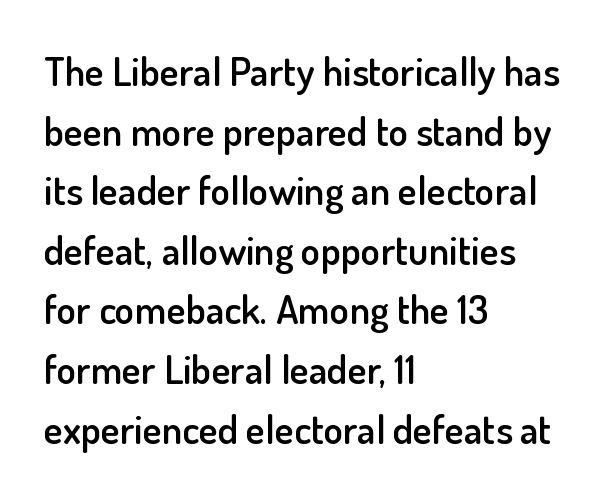
Summary of vertical rhythm: regular, with standard interline spacing. Casual observation: everything's shoved over to the left. The letterforms sit shoulder to shoulder at normal distance. Is this a sans? Yes — the strokes have no serifs.
